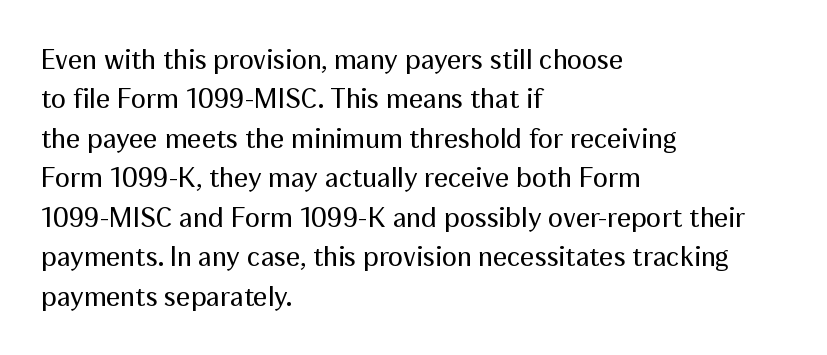
The image shows 28 px regular-weight sans-serif type, upright; set left-aligned, normal line spacing (1.41x), normal letter spacing, not underlined; medium stroke contrast and a medium x-height.
